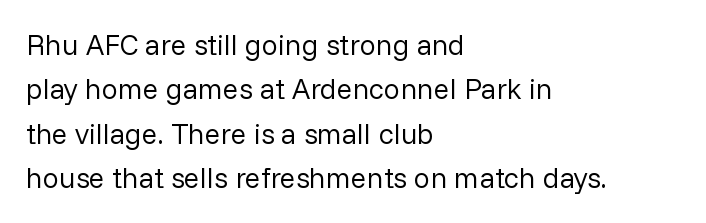
Q: Is the text bold? A: No.
Q: Is the text italic (slanted)? A: No, it is upright.
Q: Is the typeface a serif or a sans-serif typeface? A: Sans-serif.
Q: Is the text underlined? A: No.
Q: How is the paragraph aligned? A: Left-aligned.
Q: Is the spacing between letters normal or unusually wide? A: Normal.
Q: Is the spacing between lines tight, normal or loose? A: Normal.
Q: Width (condensed, normal, or wide)? A: Normal.
Q: Stroke contrast? A: Low.
Q: x-height? A: Medium.
Q: Monospaced? A: No.
